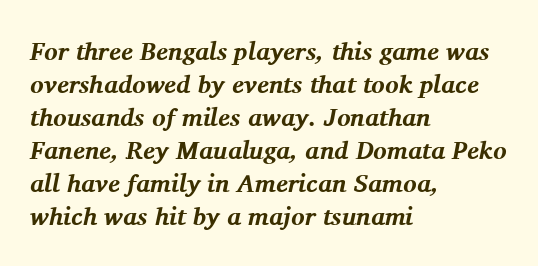
The image shows 25 px bold type, italic (leaning right); set left-aligned, normal line spacing (1.32x), normal letter spacing, not underlined.
